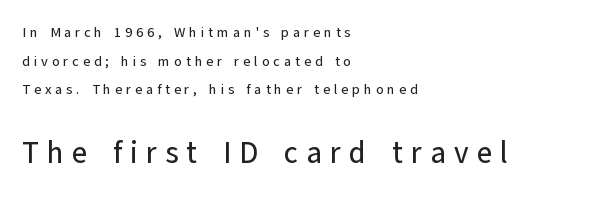
Q: Is the text italic (slanted)? A: No, it is upright.
Q: Is the typeface a serif or a sans-serif typeface? A: Sans-serif.
Q: Is the text underlined? A: No.
Q: How is the paragraph aligned? A: Left-aligned.
Q: Is the spacing between letters normal or unusually wide? A: Unusually wide.
Q: Is the spacing between lines tight, normal or loose? A: Loose.
Q: Which block of text is set in a larger size, the first (top) or the second (bottom)? A: The second (bottom) one.
Q: Width (condensed, normal, or wide)? A: Normal.
Q: Stroke contrast? A: Low.
Q: x-height? A: Medium.
Q: Monospaced? A: No.
